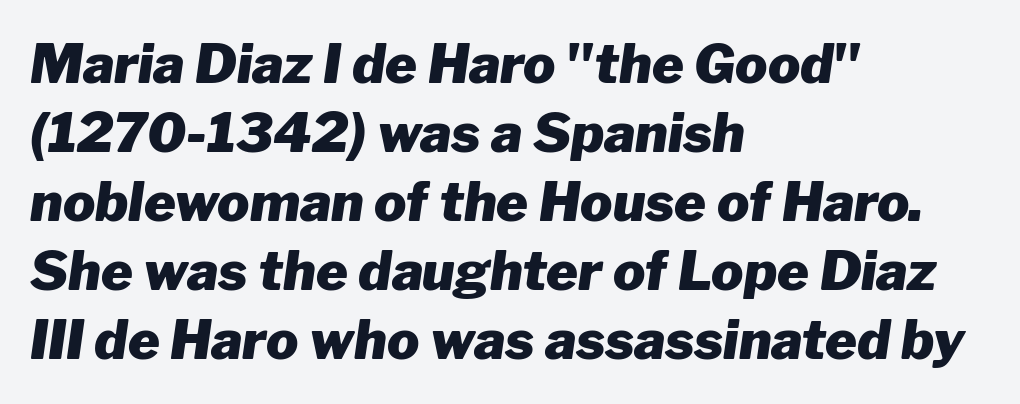
Horizontally, the lines are justified to the leading edge only. Notice how descenders clear the ascenders below comfortably — that's standard leading. Characters are canted at an angle relative to the baseline's perpendicular. On the weight axis this lands at bold, roughly 700. Check under the words: just untouched page.
